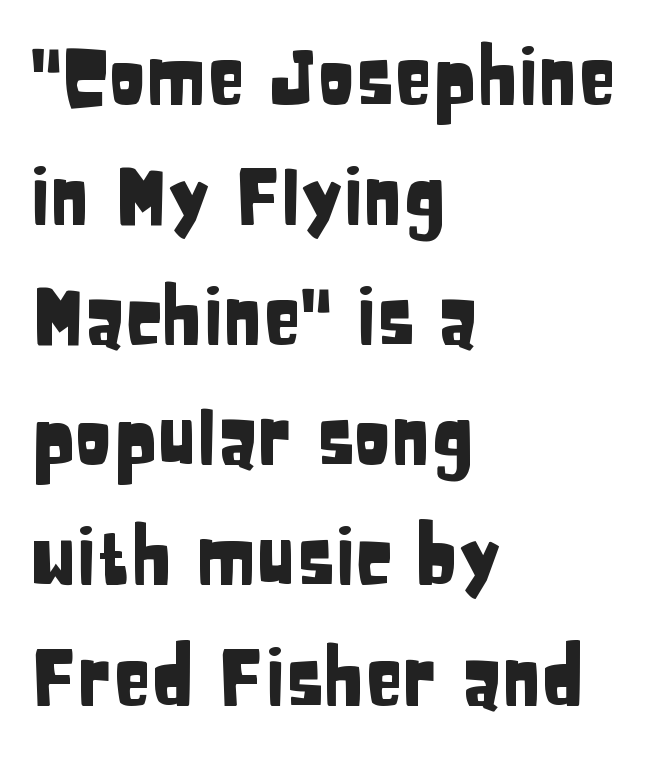
Posture: vertical. Look at the bottom of the vertical strokes: they stop flat, with no serifs. The lines in this sample share a left origin and differ only in where they stop. Bare-footed words on every line.
